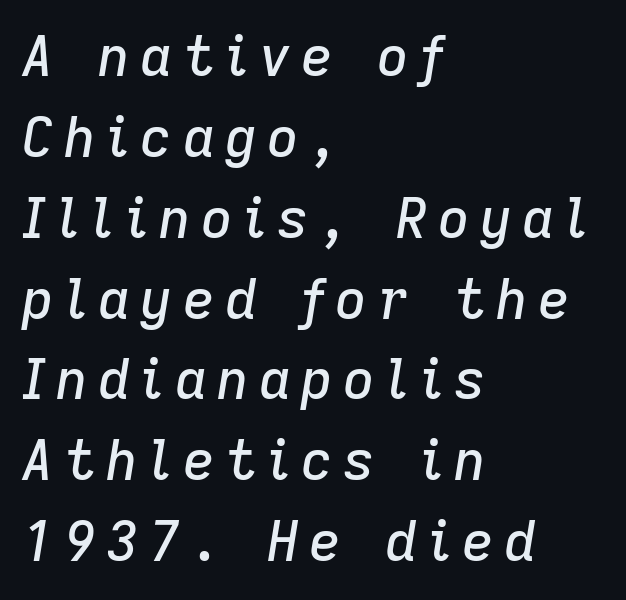
The image shows 55 px text type, italic (leaning right); set left-aligned, normal line spacing (1.47x), not underlined; low stroke contrast and a medium x-height.
